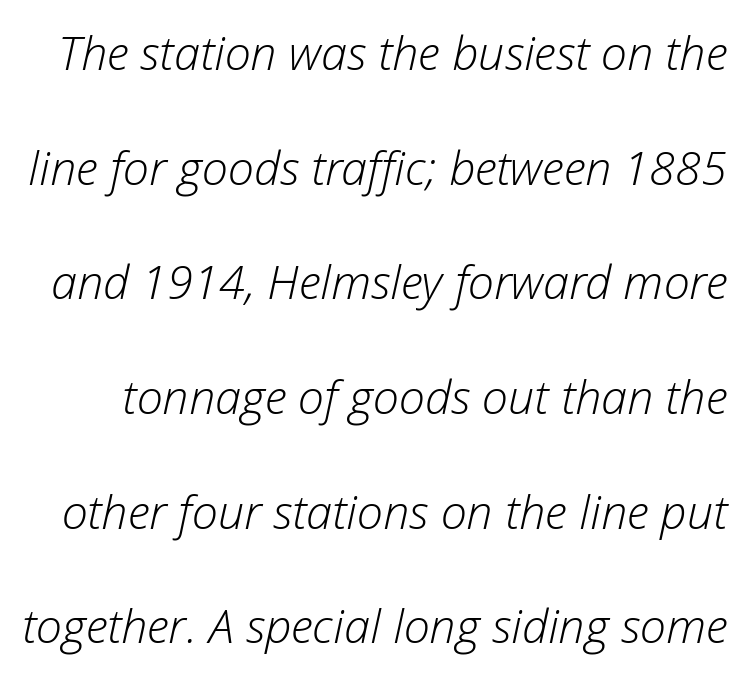
The image shows 47 px light type, italic (leaning right); set loose line spacing (2.44x), normal letter spacing, not underlined; low stroke contrast and a medium x-height.
